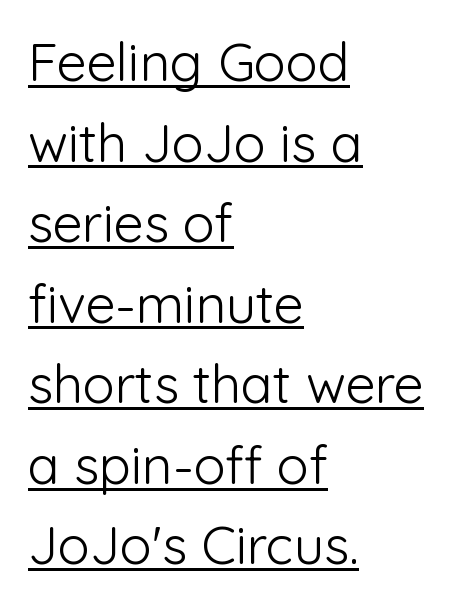
The image shows 53 px light sans-serif type, upright; set left-aligned, normal line spacing (1.52x), normal letter spacing, underlined; low stroke contrast and a medium x-height.
